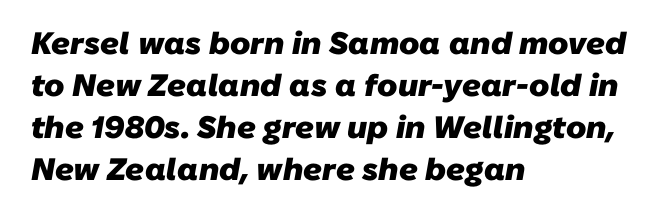
{"serif": "no", "bold": "yes", "weight": "heavy", "width": "normal", "stroke_contrast": "low", "x_height": "medium", "monospaced": "no", "underline": "no", "align": "left", "line_spacing": "normal", "line_spacing_ratio": 1.36, "letter_spacing": "normal", "letter_spacing_em": 0.0, "glyph_px": 31}
